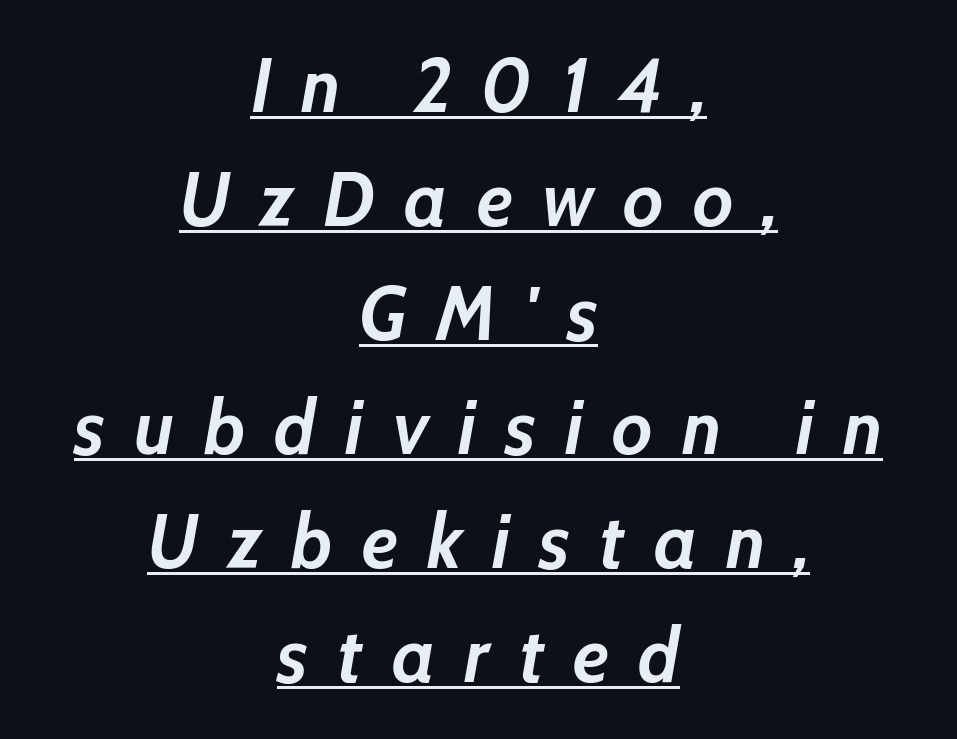
{"italic": "yes", "lean": "right", "slant_degrees": 10, "bold": "yes", "weight": "semibold", "width": "normal", "stroke_contrast": "low", "x_height": "medium", "monospaced": "no", "underline": "yes", "align": "center", "line_spacing": "normal", "line_spacing_ratio": 1.48, "letter_spacing": "wide", "letter_spacing_em": 0.38, "glyph_px": 77}
